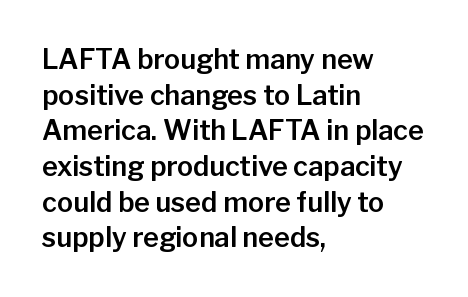
The image shows 27 px text type, upright; set left-aligned, normal line spacing (1.32x), normal letter spacing, not underlined.
